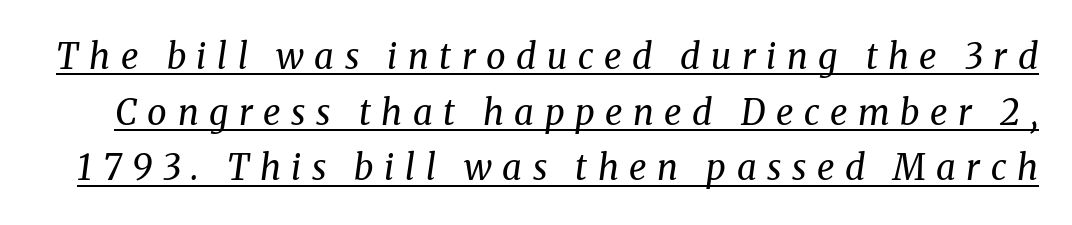
The image shows 35 px regular-weight serif type, italic (leaning right); set normal line spacing (1.59x), unusually wide letter spacing (+0.3 em), underlined; medium stroke contrast and a medium x-height.
